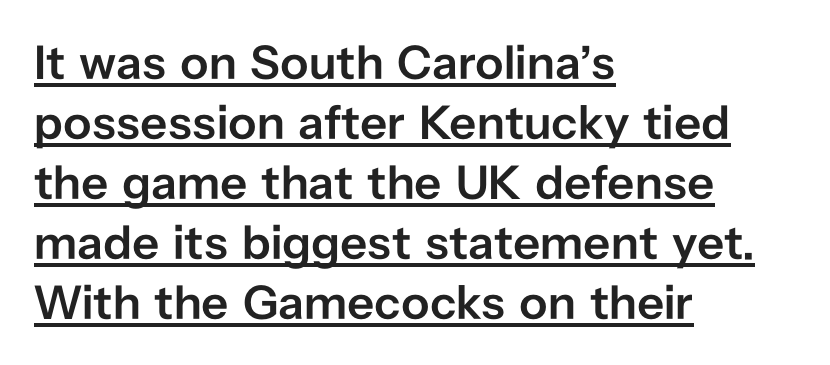
Q: Is the text bold? A: Semi-bold.
Q: Is the text italic (slanted)? A: No, it is upright.
Q: Is the typeface a serif or a sans-serif typeface? A: Sans-serif.
Q: Is the text underlined? A: Yes.
Q: How is the paragraph aligned? A: Left-aligned.
Q: Is the spacing between letters normal or unusually wide? A: Normal.
Q: Is the spacing between lines tight, normal or loose? A: Normal.
Q: Width (condensed, normal, or wide)? A: Normal.
Q: Stroke contrast? A: Low.
Q: x-height? A: Medium.
Q: Monospaced? A: No.
